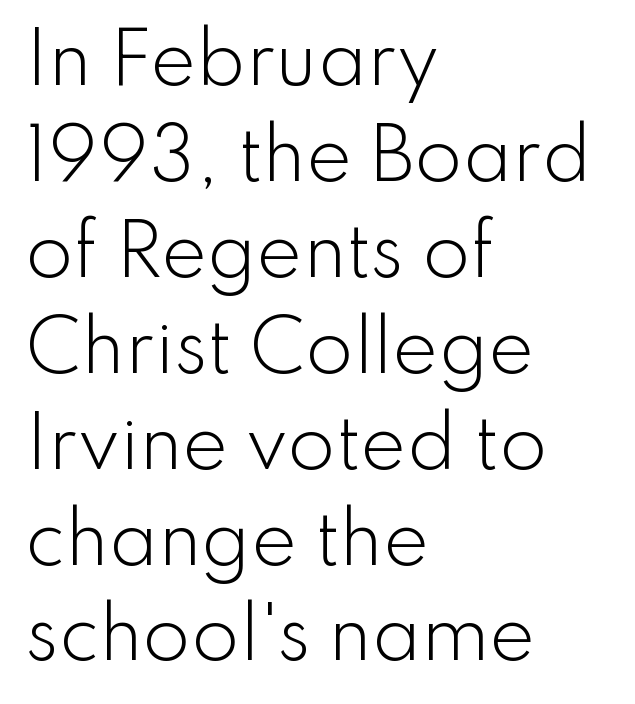
It's the straight-up-and-down kind of type. Heaviness? Minimal to ordinary, like unemphasized prose. The designer went with a sans here, leaving each stem footless. Character widths vary here, with narrow letters taking less room than wide ones. Is there much room between lines? A standard amount, neither cramped nor airy.
